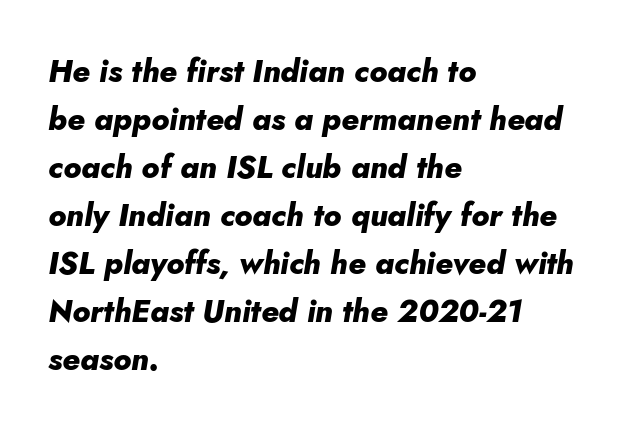
Q: Is the text bold? A: Yes.
Q: Is the text italic (slanted)? A: Yes, it leans right by about 10 degrees.
Q: Is the text underlined? A: No.
Q: How is the paragraph aligned? A: Left-aligned.
Q: Is the spacing between letters normal or unusually wide? A: Normal.
Q: Is the spacing between lines tight, normal or loose? A: Normal.
Q: Width (condensed, normal, or wide)? A: Normal.
Q: Stroke contrast? A: Low.
Q: x-height? A: Small.
Q: Monospaced? A: No.
